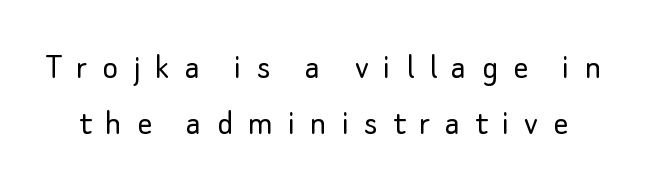
{"serif": "no", "italic": "no", "bold": "no", "weight": "light", "width": "normal", "stroke_contrast": "low", "x_height": "small", "monospaced": "no", "underline": "no", "line_spacing": "normal", "line_spacing_ratio": 1.51, "letter_spacing": "wide", "letter_spacing_em": 0.4, "glyph_px": 37}
